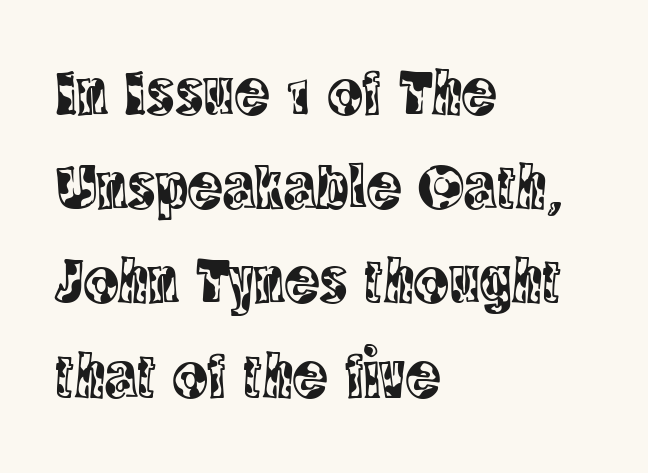
Vertical strokes here are truly vertical. Examine the stroke ends and you'll spot serifs. Letter spacing: default. The designer left line spacing at the default.
